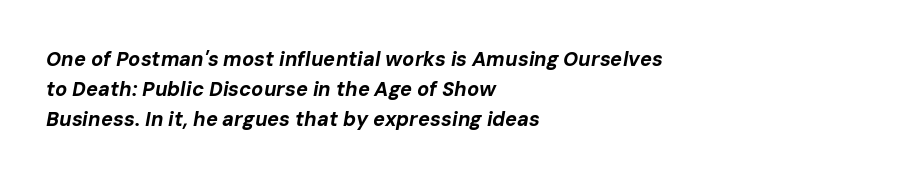
The image shows 20 px bold type, italic (leaning right); set left-aligned, normal line spacing (1.51x), normal letter spacing, not underlined.
